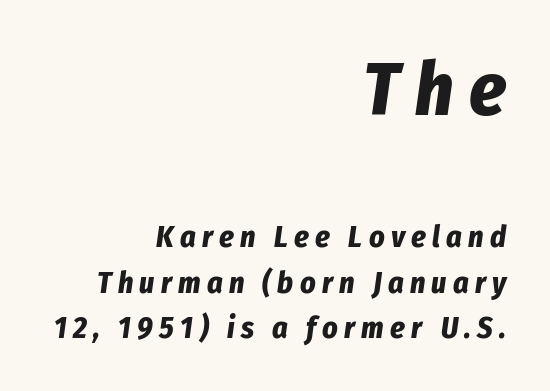
{"italic": "yes", "lean": "right", "slant_degrees": 8, "bold": "yes", "weight": "bold", "width": "condensed", "stroke_contrast": "low", "x_height": "medium", "monospaced": "no", "underline": "no", "align": "right", "line_spacing": "normal", "line_spacing_ratio": 1.52, "letter_spacing": "wide", "letter_spacing_em": 0.21, "larger_block": "first", "size_ratio": 2.5, "glyph_px": 75}
